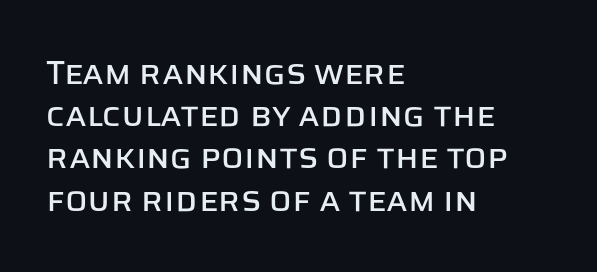
Q: Is the text italic (slanted)? A: No, it is upright.
Q: Is the typeface a serif or a sans-serif typeface? A: Sans-serif.
Q: Is the text underlined? A: No.
Q: How is the paragraph aligned? A: Left-aligned.
Q: Is the spacing between letters normal or unusually wide? A: Normal.
Q: Is the spacing between lines tight, normal or loose? A: Normal.
Q: Width (condensed, normal, or wide)? A: Normal.
Q: Stroke contrast? A: Low.
Q: x-height? A: Large.
Q: Monospaced? A: No.
